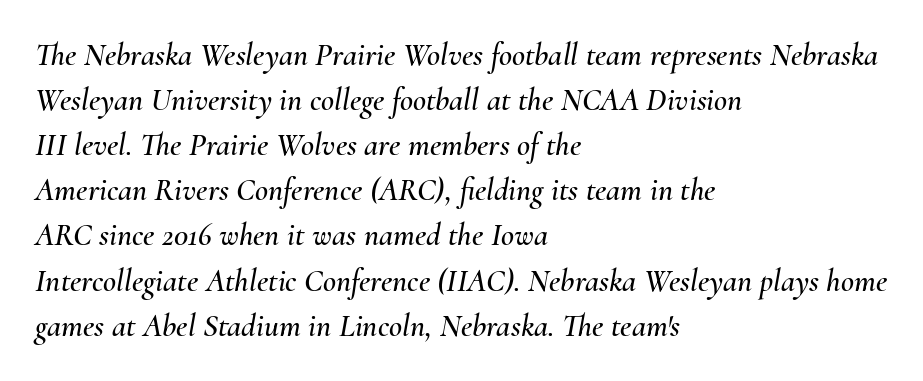
The image shows 32 px text type, italic (leaning right); set left-aligned, normal line spacing (1.41x), normal letter spacing, not underlined; medium stroke contrast and a small x-height.
